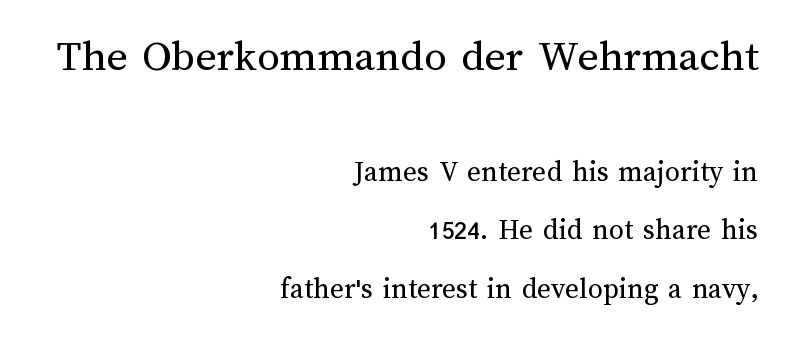
The image shows 45 px regular-weight type, upright; set right-aligned, loose line spacing (1.94x), normal letter spacing, not underlined; the first (top) block is 1.5x larger; medium stroke contrast and a medium x-height.
